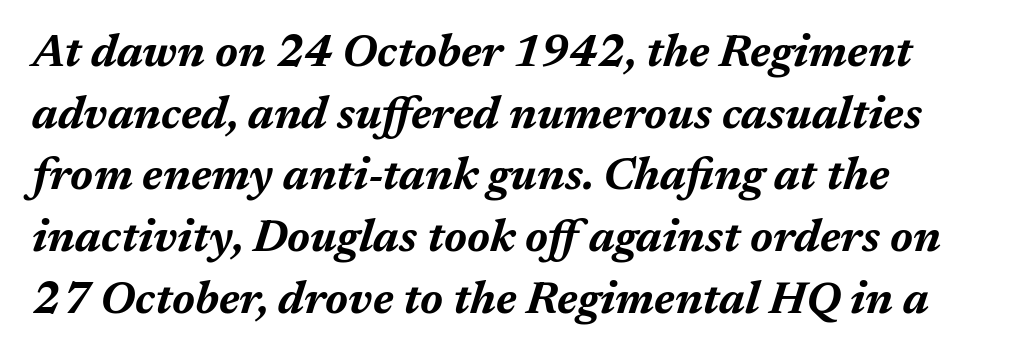
Here the designer chose a conventional face with non-uniform glyph widths. The glyphs look as if they've been sheared to an angle. Only glyphs here, with clear space below each row. This rendering leaves character spacing at its baseline value. The typesetting leans heavy: a genuine bold.
